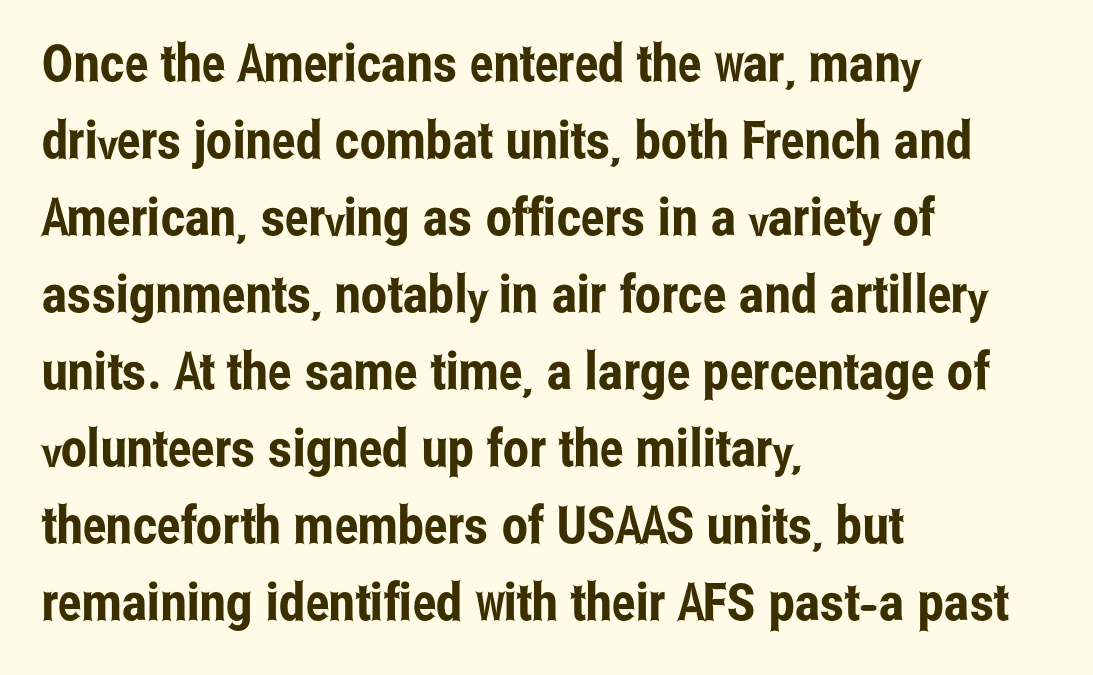
The image shows 52 px condensed sans-serif type, upright; set left-aligned, normal line spacing (1.48x), normal letter spacing, not underlined; low stroke contrast and a medium x-height.
